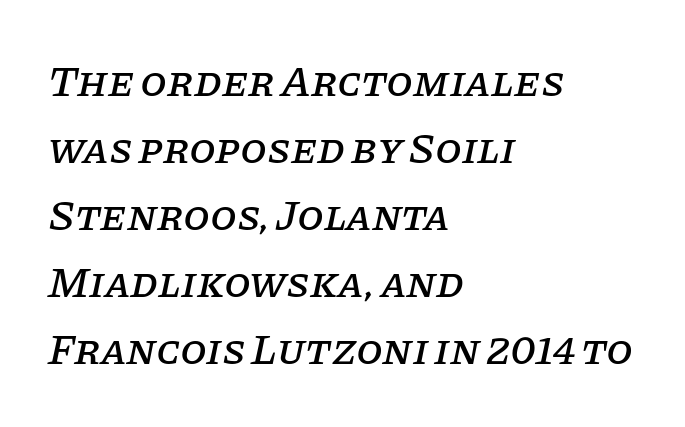
Q: Is the text italic (slanted)? A: Yes, it leans right by about 11 degrees.
Q: Is the typeface a serif or a sans-serif typeface? A: Serif.
Q: Is the text underlined? A: No.
Q: How is the paragraph aligned? A: Left-aligned.
Q: Is the spacing between letters normal or unusually wide? A: Normal.
Q: Is the spacing between lines tight, normal or loose? A: Normal.
Q: Width (condensed, normal, or wide)? A: Normal.
Q: Stroke contrast? A: Low.
Q: x-height? A: Large.
Q: Monospaced? A: No.
